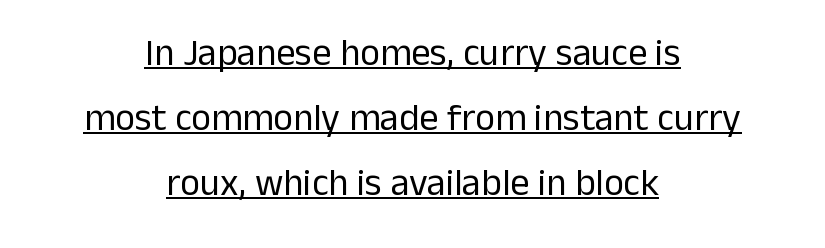
Proportional: the letters do not fall into vertical columns. When letters stand straight like this, we call the style roman or upright. Is the block centered? Yes — each line is placed symmetrically about the middle. The passage shown has conventional tracking throughout.
